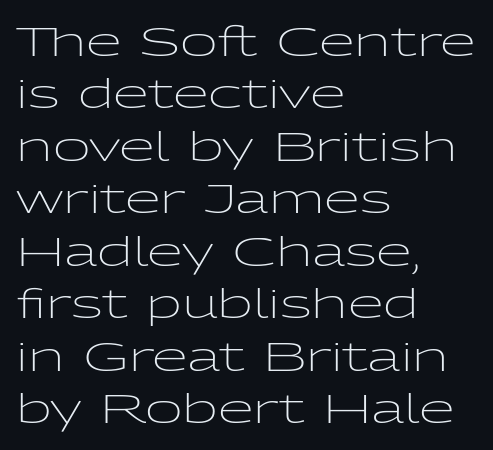
{"serif": "no", "italic": "no", "bold": "no", "weight": "light", "width": "wide", "stroke_contrast": "low", "x_height": "medium", "monospaced": "no", "underline": "no", "align": "left", "line_spacing": "normal", "line_spacing_ratio": 1.28, "letter_spacing": "normal", "letter_spacing_em": 0.0, "glyph_px": 41}
